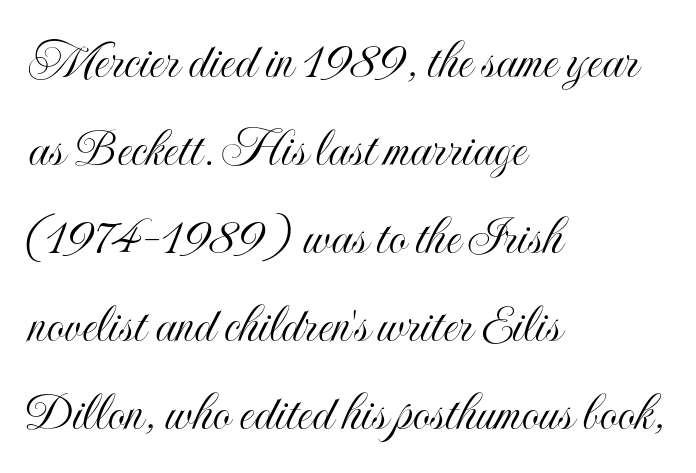
{"width": "condensed", "x_height": "small", "monospaced": "no", "underline": "no", "align": "left", "line_spacing": "normal", "line_spacing_ratio": 1.57, "letter_spacing": "normal", "letter_spacing_em": 0.0, "glyph_px": 56}
